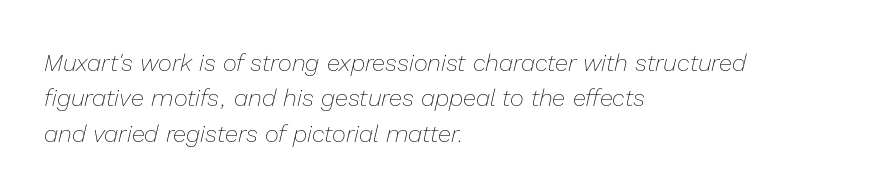
What's the leading like? Ordinary, nothing unusual. A typesetter would mark this as italic. These glyphs show unthickened strokes, regular width or finer. Honestly, the letter spacing is just normal — you wouldn't notice it. Each row of text sits above clean, open space. The rendering anchors every line to the left-hand side.
